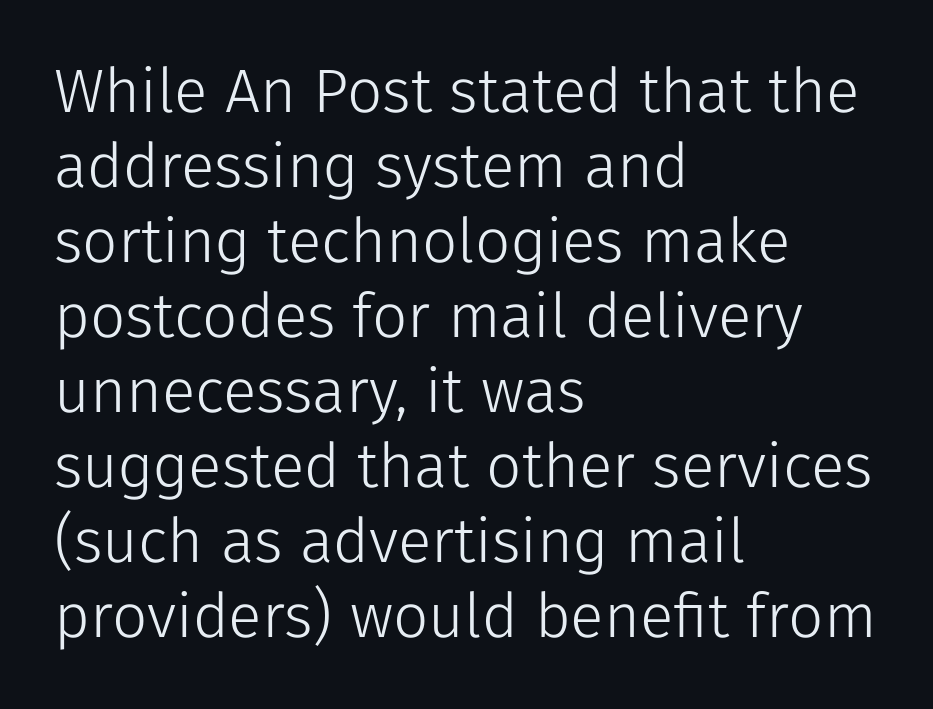
Q: Is the text bold? A: No.
Q: Is the text italic (slanted)? A: No, it is upright.
Q: Is the typeface a serif or a sans-serif typeface? A: Sans-serif.
Q: Is the text underlined? A: No.
Q: How is the paragraph aligned? A: Left-aligned.
Q: Is the spacing between letters normal or unusually wide? A: Normal.
Q: Width (condensed, normal, or wide)? A: Normal.
Q: Stroke contrast? A: Low.
Q: x-height? A: Medium.
Q: Monospaced? A: No.
